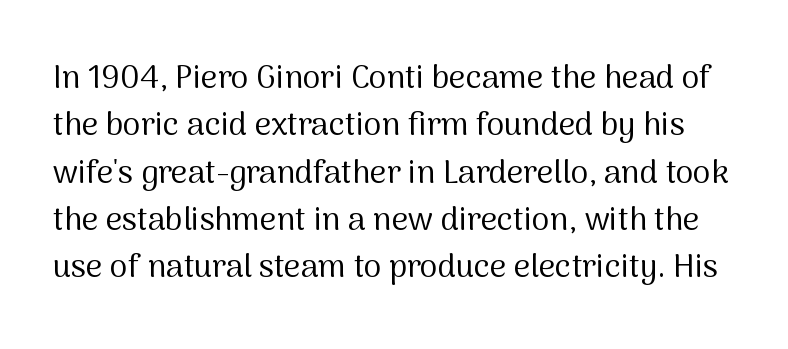
{"serif": "no", "italic": "no", "bold": "no", "weight": "regular", "width": "normal", "stroke_contrast": "medium", "x_height": "medium", "monospaced": "no", "underline": "no", "line_spacing": "normal", "line_spacing_ratio": 1.48, "letter_spacing": "normal", "letter_spacing_em": 0.0, "glyph_px": 32}
